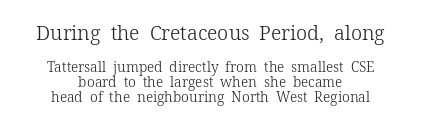
The image shows 20 px text type, upright; set centered, tight line spacing (1.09x), normal letter spacing, not underlined; the first (top) block is 1.43x larger.
